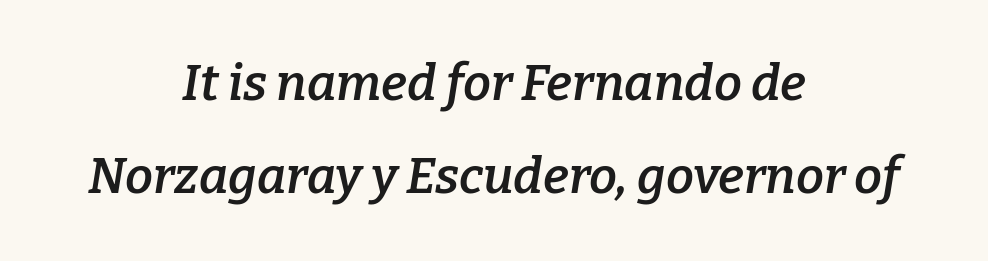
The image shows 50 px semibold serif type, italic (leaning right); set centered, line spacing 1.87x, normal letter spacing, not underlined; low stroke contrast and a medium x-height.
